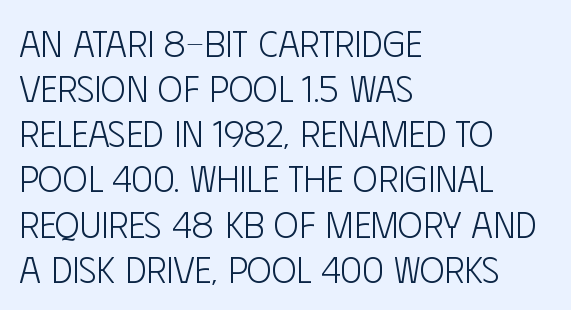
The image shows 37 px light, condensed sans-serif type, upright; set left-aligned, line spacing 1.22x, normal letter spacing, not underlined; low stroke contrast and a large x-height.
